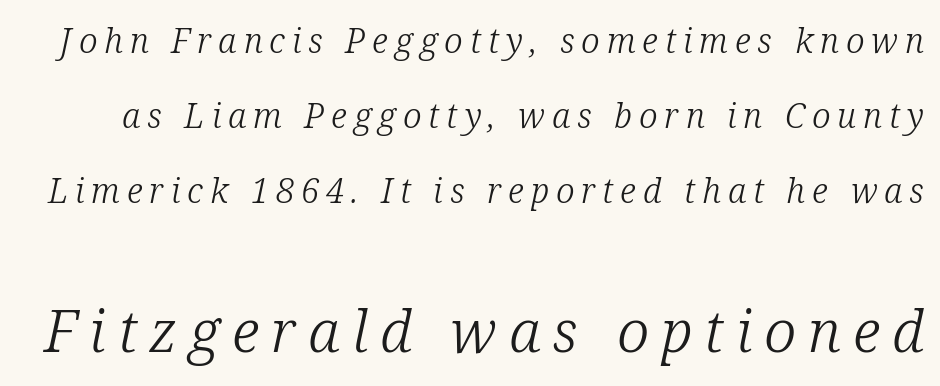
Type style note: has serifs. The tracking jumps out immediately: characters are airy and widely separated. The face used here is proportionally spaced, like ordinary book or web type. A bare baseline throughout the passage. You could fit nearly another row in the gap between these rows. The rendering enlarges the type as you move from the upper chunk to the lower.
